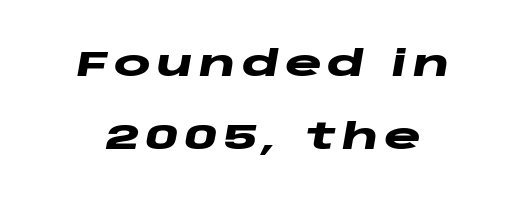
Caption: bold face, heavy strokes. Posture: slanted. The vertical gap from one line to the next is large. The strip under each line holds only bare page. Is this a fixed-width face? No — the glyphs have proportional, varying widths.
